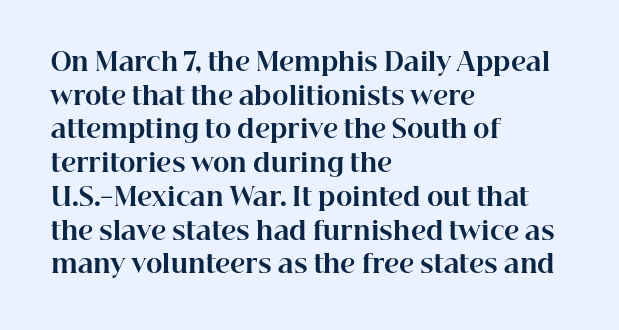
Q: Is the text bold? A: Yes.
Q: Is the text italic (slanted)? A: No, it is upright.
Q: Is the text underlined? A: No.
Q: How is the paragraph aligned? A: Left-aligned.
Q: Is the spacing between letters normal or unusually wide? A: Normal.
Q: Is the spacing between lines tight, normal or loose? A: Normal.
